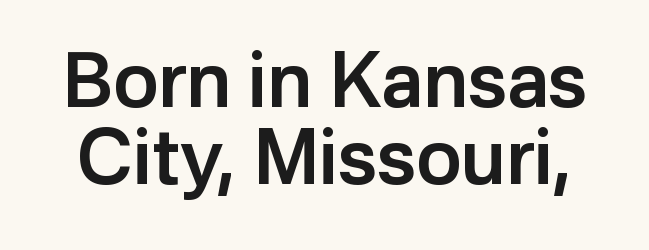
Q: Is the text bold? A: Semi-bold.
Q: Is the text italic (slanted)? A: No, it is upright.
Q: Is the typeface a serif or a sans-serif typeface? A: Sans-serif.
Q: Is the text underlined? A: No.
Q: Is the spacing between letters normal or unusually wide? A: Normal.
Q: Is the spacing between lines tight, normal or loose? A: Tight.
Q: Width (condensed, normal, or wide)? A: Normal.
Q: Stroke contrast? A: Low.
Q: x-height? A: Medium.
Q: Monospaced? A: No.
